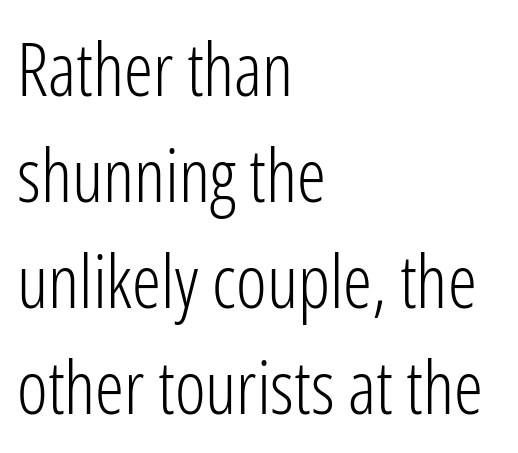
Q: Is the text bold? A: No.
Q: Is the text italic (slanted)? A: No, it is upright.
Q: Is the typeface a serif or a sans-serif typeface? A: Sans-serif.
Q: Is the text underlined? A: No.
Q: How is the paragraph aligned? A: Left-aligned.
Q: Is the spacing between letters normal or unusually wide? A: Normal.
Q: Is the spacing between lines tight, normal or loose? A: Normal.
Q: Width (condensed, normal, or wide)? A: Condensed.
Q: Stroke contrast? A: Low.
Q: x-height? A: Medium.
Q: Monospaced? A: No.
